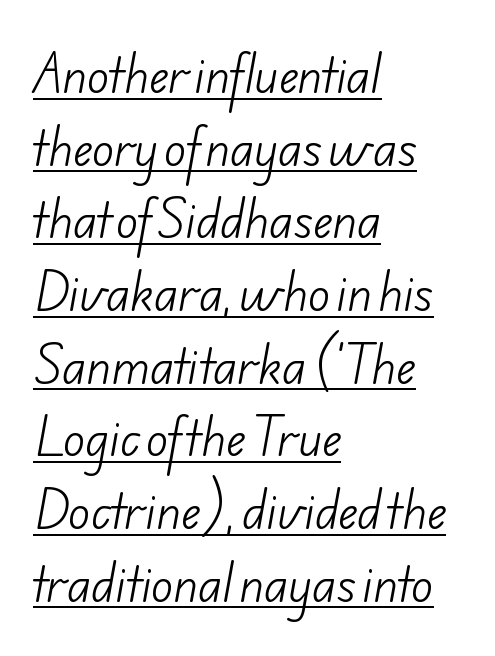
{"serif": "no", "bold": "no", "weight": "light", "width": "normal", "stroke_contrast": "low", "x_height": "small", "monospaced": "no", "underline": "yes", "align": "left", "line_spacing": "normal", "line_spacing_ratio": 1.58, "letter_spacing": "normal", "letter_spacing_em": 0.0, "glyph_px": 46}
